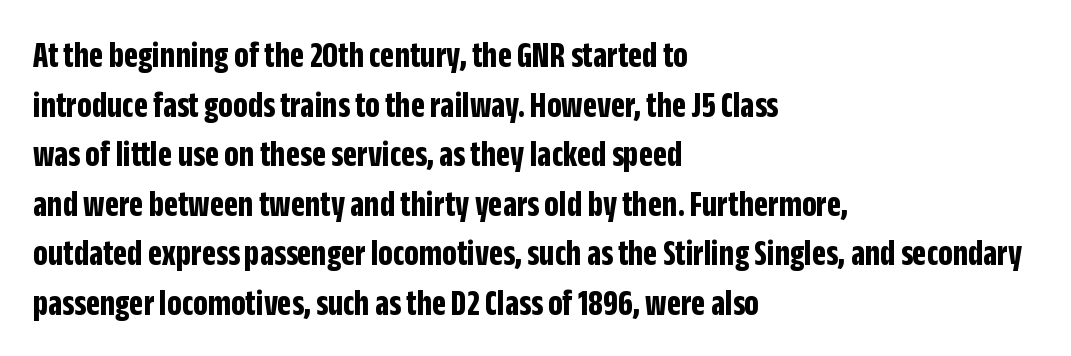
Q: Is the text bold? A: Yes.
Q: Is the text italic (slanted)? A: No, it is upright.
Q: Is the typeface a serif or a sans-serif typeface? A: Sans-serif.
Q: Is the text underlined? A: No.
Q: How is the paragraph aligned? A: Left-aligned.
Q: Is the spacing between letters normal or unusually wide? A: Normal.
Q: Is the spacing between lines tight, normal or loose? A: Normal.
Q: Width (condensed, normal, or wide)? A: Condensed.
Q: Stroke contrast? A: Low.
Q: x-height? A: Large.
Q: Monospaced? A: No.
